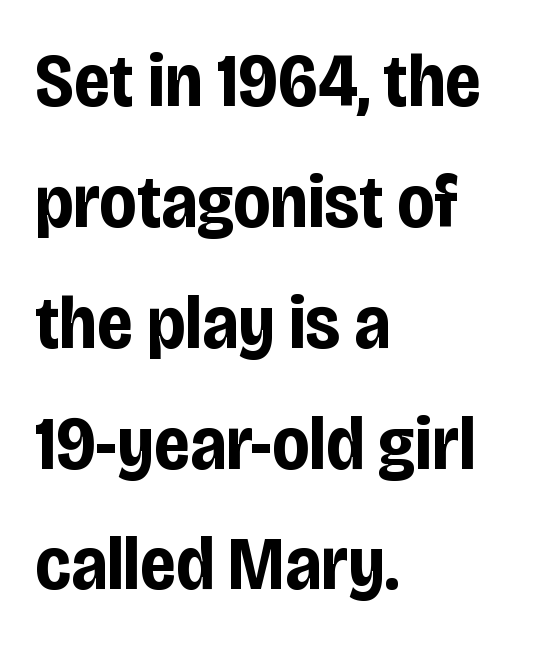
{"serif": "no", "italic": "no", "bold": "yes", "weight": "bold", "width": "condensed", "stroke_contrast": "low", "x_height": "large", "monospaced": "no", "underline": "no", "align": "left", "line_spacing": "normal", "line_spacing_ratio": 1.59, "letter_spacing": "normal", "letter_spacing_em": 0.0, "glyph_px": 76}
